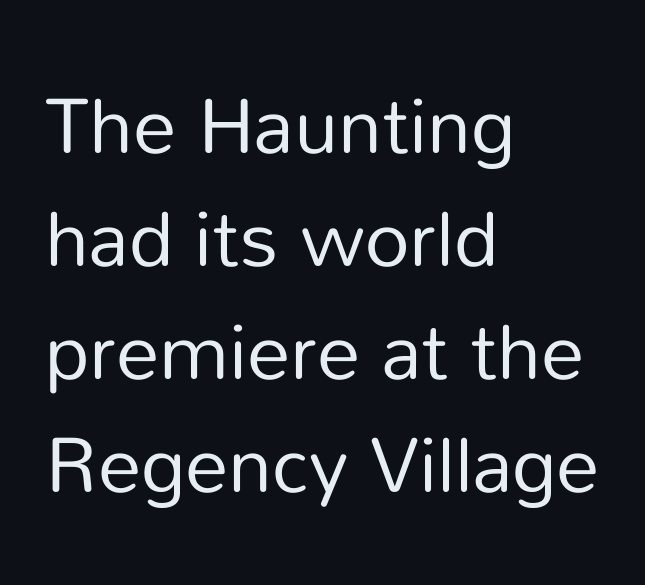
{"serif": "no", "italic": "no", "bold": "no", "weight": "regular", "width": "normal", "stroke_contrast": "low", "x_height": "medium", "monospaced": "no", "underline": "no", "align": "left", "line_spacing": "normal", "line_spacing_ratio": 1.45, "letter_spacing": "normal", "letter_spacing_em": 0.0, "glyph_px": 78}
